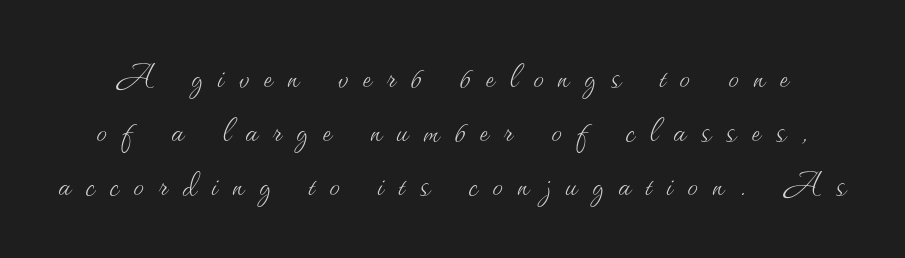
The image shows 42 px thin type; set normal line spacing (1.29x), unusually wide letter spacing (+0.36 em), not underlined; medium stroke contrast and a small x-height.
